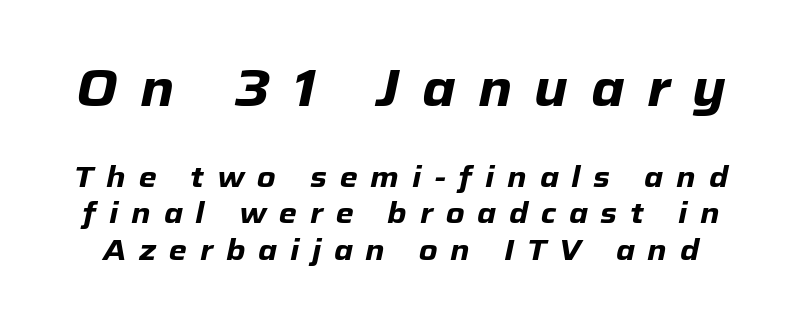
The image shows 51 px heavy type, italic (leaning right); set normal line spacing (1.27x), unusually wide letter spacing (+0.44 em), not underlined; the first (top) block is 1.76x larger; low stroke contrast and a medium x-height.
